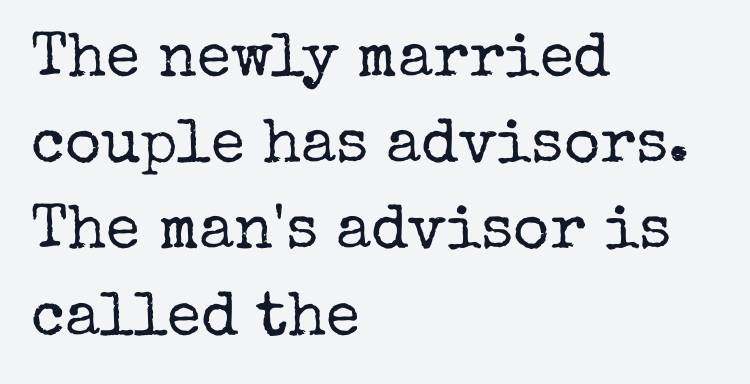
The image shows 62 px regular-weight serif type, upright; set left-aligned, normal line spacing (1.39x), normal letter spacing, not underlined; low stroke contrast and a medium x-height.
